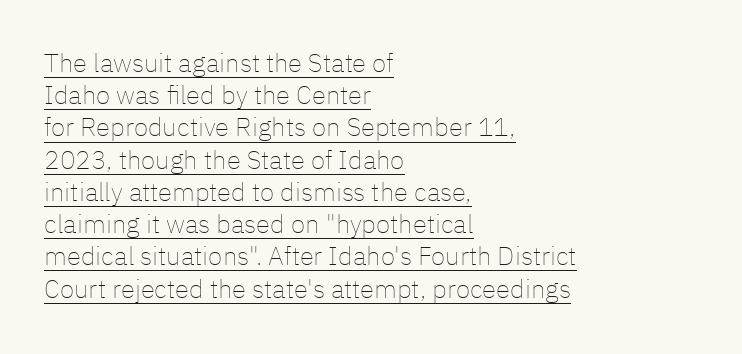
The image shows 26 px text type, upright; set left-aligned, line spacing 1.24x, normal letter spacing, underlined.
